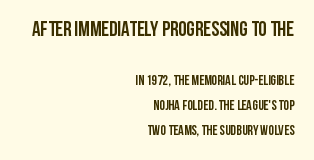
Q: Is the text bold? A: Yes.
Q: Is the text italic (slanted)? A: No, it is upright.
Q: Is the text underlined? A: No.
Q: How is the paragraph aligned? A: Right-aligned.
Q: Is the spacing between letters normal or unusually wide? A: Normal.
Q: Which block of text is set in a larger size, the first (top) or the second (bottom)? A: The first (top) one.
